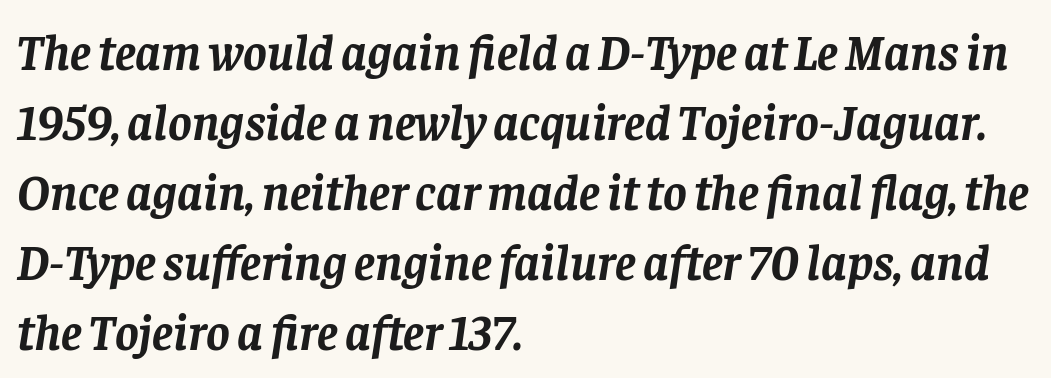
Q: Is the text bold? A: Yes.
Q: Is the text italic (slanted)? A: Yes, it leans right by about 8 degrees.
Q: Is the typeface a serif or a sans-serif typeface? A: Serif.
Q: Is the text underlined? A: No.
Q: How is the paragraph aligned? A: Left-aligned.
Q: Is the spacing between letters normal or unusually wide? A: Normal.
Q: Is the spacing between lines tight, normal or loose? A: Normal.
Q: Width (condensed, normal, or wide)? A: Normal.
Q: Stroke contrast? A: Low.
Q: x-height? A: Large.
Q: Monospaced? A: No.
